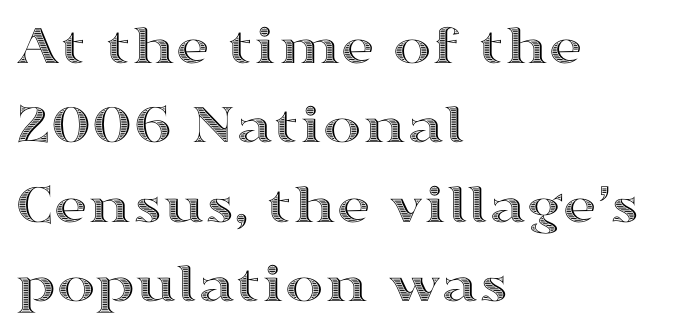
Q: Is the text italic (slanted)? A: No, it is upright.
Q: Is the text underlined? A: No.
Q: How is the paragraph aligned? A: Left-aligned.
Q: Is the spacing between letters normal or unusually wide? A: Normal.
Q: Is the spacing between lines tight, normal or loose? A: Normal.
Q: Width (condensed, normal, or wide)? A: Wide.
Q: x-height? A: Medium.
Q: Monospaced? A: No.
